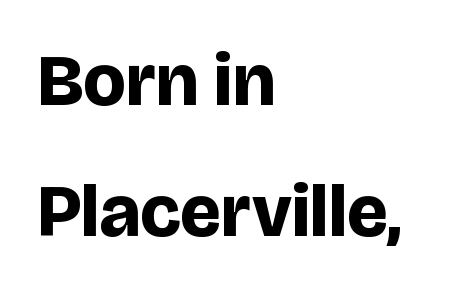
Q: Is the text bold? A: Yes.
Q: Is the text italic (slanted)? A: No, it is upright.
Q: Is the typeface a serif or a sans-serif typeface? A: Sans-serif.
Q: Is the text underlined? A: No.
Q: How is the paragraph aligned? A: Left-aligned.
Q: Is the spacing between letters normal or unusually wide? A: Normal.
Q: Width (condensed, normal, or wide)? A: Normal.
Q: Stroke contrast? A: Low.
Q: x-height? A: Large.
Q: Monospaced? A: No.
